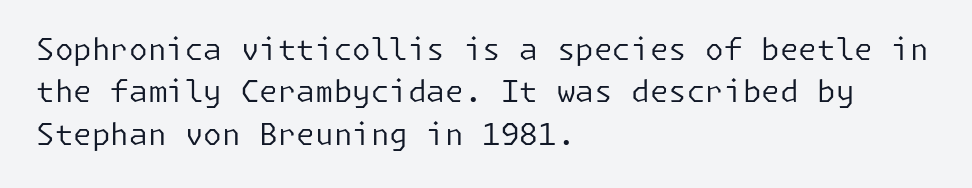
Q: Is the text bold? A: No.
Q: Is the text italic (slanted)? A: No, it is upright.
Q: Is the typeface a serif or a sans-serif typeface? A: Sans-serif.
Q: Is the text underlined? A: No.
Q: How is the paragraph aligned? A: Left-aligned.
Q: Is the spacing between letters normal or unusually wide? A: Normal.
Q: Is the spacing between lines tight, normal or loose? A: Normal.
Q: Width (condensed, normal, or wide)? A: Normal.
Q: Stroke contrast? A: Low.
Q: x-height? A: Medium.
